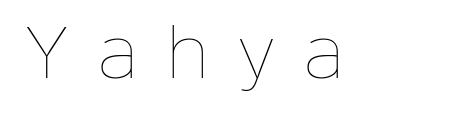
The image shows 63 px thin type, upright; set unusually wide letter spacing (+0.48 em), not underlined; low stroke contrast and a medium x-height.
